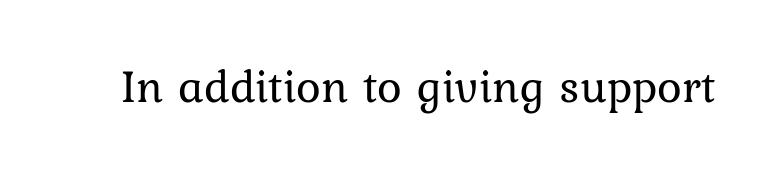
Bold? No — there's no thickening of the strokes. Spacing verdict: proportional, widths tailored to each character. You could call the tracking neutral — neither tight nor loose. Posture: upright roman.
